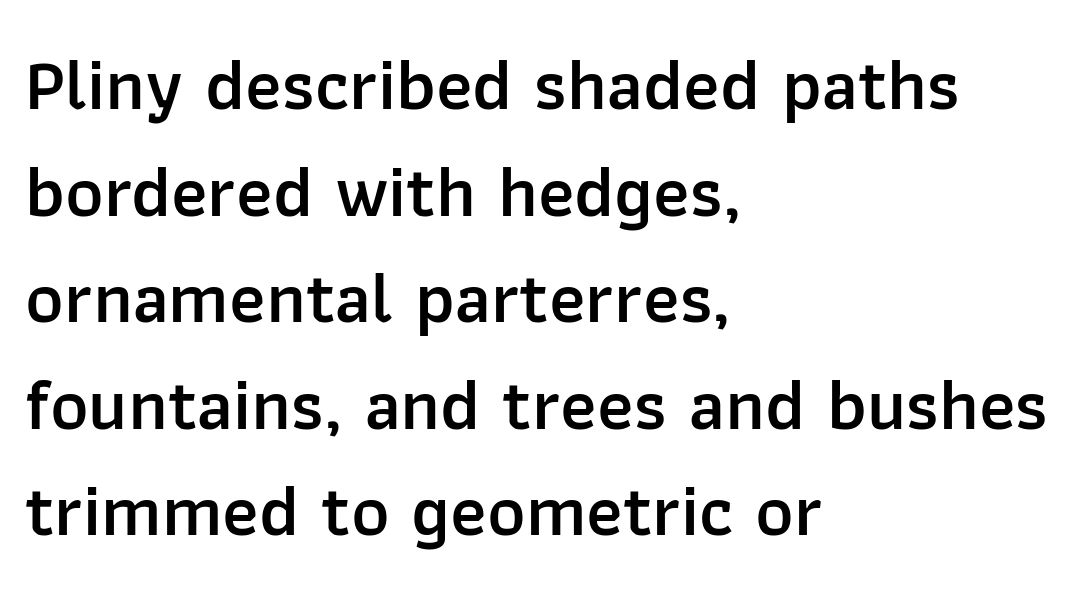
Q: Is the text bold? A: Semi-bold.
Q: Is the text italic (slanted)? A: No, it is upright.
Q: Is the typeface a serif or a sans-serif typeface? A: Sans-serif.
Q: Is the text underlined? A: No.
Q: How is the paragraph aligned? A: Left-aligned.
Q: Is the spacing between letters normal or unusually wide? A: Normal.
Q: Is the spacing between lines tight, normal or loose? A: Normal.
Q: Width (condensed, normal, or wide)? A: Normal.
Q: Stroke contrast? A: Low.
Q: x-height? A: Medium.
Q: Monospaced? A: No.
